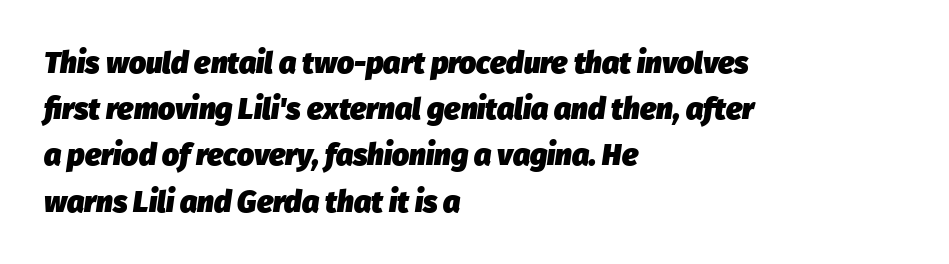
An italicized treatment has been applied to the whole sample. A classic flush-left, rag-right setting is used for this passage. The passage shown has conventional tracking throughout. A dark, heavy texture on the line: the type is bold. These lines are rendered in a variable-pitch font. The baseline area is clear.
